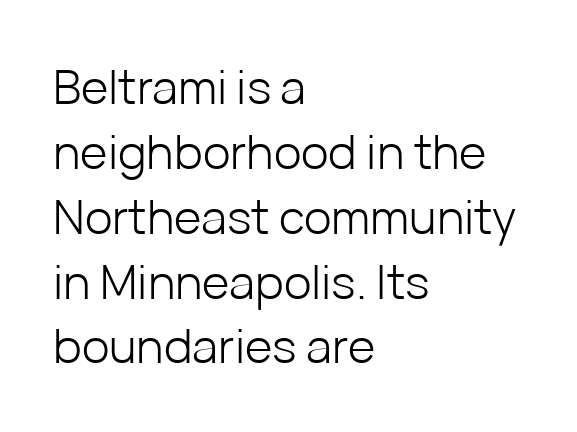
Whoever set this chose a conventional vertical rhythm. The gaps between neighbouring characters are ordinary and unremarkable. One-word summary of the alignment: left. This is sans-serif lettering, the kind often seen on screens and signage. The characters are drawn with everyday or finer stroke widths. The gap between lines stays unmarked.
